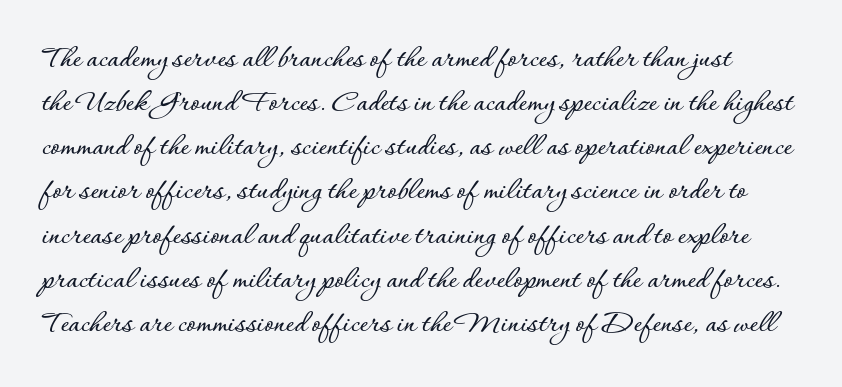
The image shows 32 px text type; set normal line spacing (1.38x), normal letter spacing, not underlined; low stroke contrast and a small x-height.
